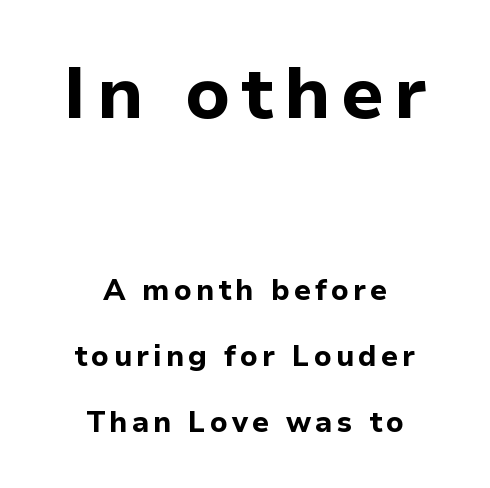
Q: Is the text bold? A: Yes.
Q: Is the text italic (slanted)? A: No, it is upright.
Q: Is the typeface a serif or a sans-serif typeface? A: Sans-serif.
Q: Is the text underlined? A: No.
Q: How is the paragraph aligned? A: Centered.
Q: Is the spacing between lines tight, normal or loose? A: Loose.
Q: Which block of text is set in a larger size, the first (top) or the second (bottom)? A: The first (top) one.
Q: Width (condensed, normal, or wide)? A: Normal.
Q: Stroke contrast? A: Low.
Q: x-height? A: Medium.
Q: Monospaced? A: No.
